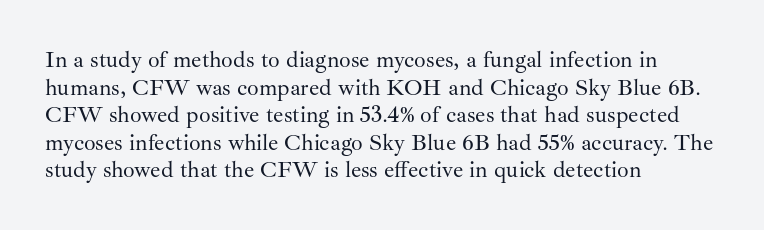
Q: Is the text bold? A: No.
Q: Is the text italic (slanted)? A: No, it is upright.
Q: Is the text underlined? A: No.
Q: How is the paragraph aligned? A: Left-aligned.
Q: Is the spacing between letters normal or unusually wide? A: Normal.
